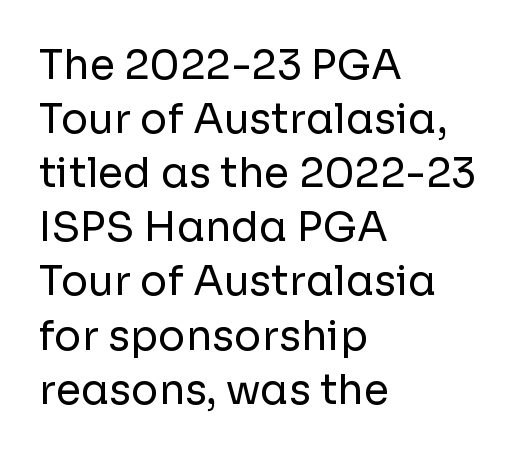
{"serif": "no", "italic": "no", "bold": "no", "weight": "regular", "width": "normal", "stroke_contrast": "low", "x_height": "medium", "monospaced": "no", "underline": "no", "align": "left", "line_spacing": "normal", "line_spacing_ratio": 1.32, "letter_spacing": "normal", "letter_spacing_em": 0.0, "glyph_px": 41}
